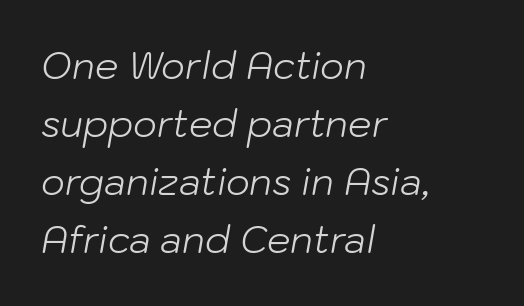
Q: Is the text bold? A: No.
Q: Is the text italic (slanted)? A: Yes, it leans right by about 10 degrees.
Q: Is the text underlined? A: No.
Q: How is the paragraph aligned? A: Left-aligned.
Q: Is the spacing between letters normal or unusually wide? A: Normal.
Q: Is the spacing between lines tight, normal or loose? A: Normal.
Q: Width (condensed, normal, or wide)? A: Normal.
Q: Stroke contrast? A: Low.
Q: x-height? A: Medium.
Q: Monospaced? A: No.
